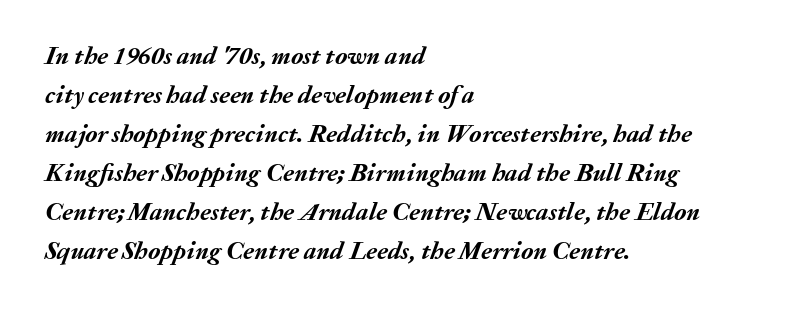
The image shows 25 px bold type, italic (leaning right); set left-aligned, normal line spacing (1.56x), normal letter spacing, not underlined.
